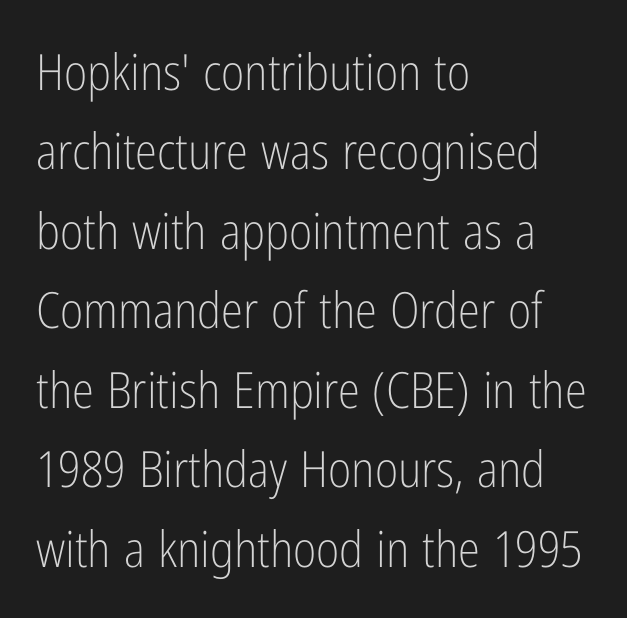
Q: Is the text bold? A: No.
Q: Is the text italic (slanted)? A: No, it is upright.
Q: Is the typeface a serif or a sans-serif typeface? A: Sans-serif.
Q: Is the text underlined? A: No.
Q: How is the paragraph aligned? A: Left-aligned.
Q: Is the spacing between letters normal or unusually wide? A: Normal.
Q: Is the spacing between lines tight, normal or loose? A: Normal.
Q: Width (condensed, normal, or wide)? A: Condensed.
Q: Stroke contrast? A: Low.
Q: x-height? A: Medium.
Q: Monospaced? A: No.
